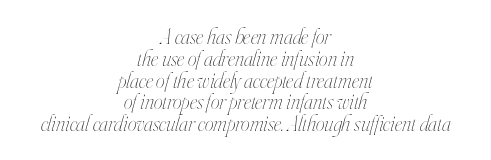
This sample uses plain, unmodified letter spacing. The zone under the glyphs is completely vacant. The typography opts for an oblique posture over an upright one. What's the leading like? Squeezed, with rows nearly overlapping. Each line is balanced around a shared central axis.
